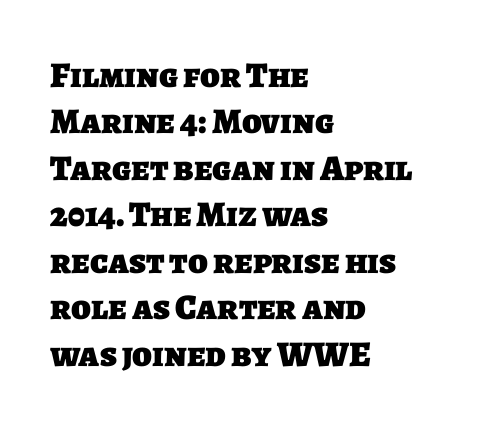
The image shows 36 px heavy sans-serif type; set left-aligned, normal line spacing (1.29x), normal letter spacing, not underlined; low stroke contrast and a large x-height.
